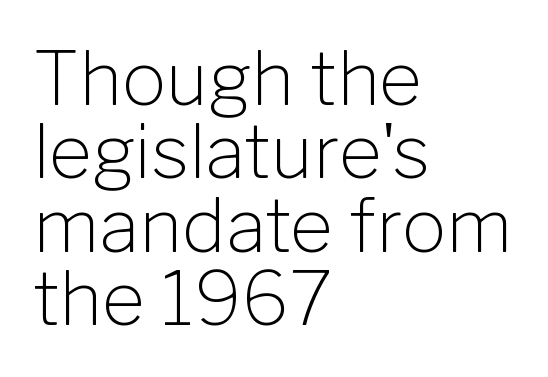
You can tell it's not italic because the verticals are truly vertical. The typeface chosen for these lines omits serifs. Left-aligned paragraph, ragged on the right. Stroke mass is kept to a normal reading level or below. You could not count columns in this text — the font is proportionally spaced. What stands out about the letter spacing? Nothing — it is the standard amount.
